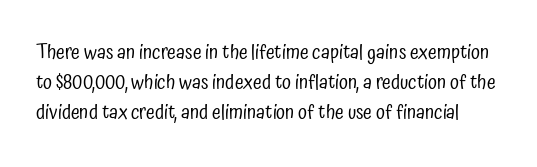
{"italic": "no", "bold": "no", "underline": "no", "line_spacing": "normal", "line_spacing_ratio": 1.51, "letter_spacing": "normal", "letter_spacing_em": 0.0, "glyph_px": 20}
